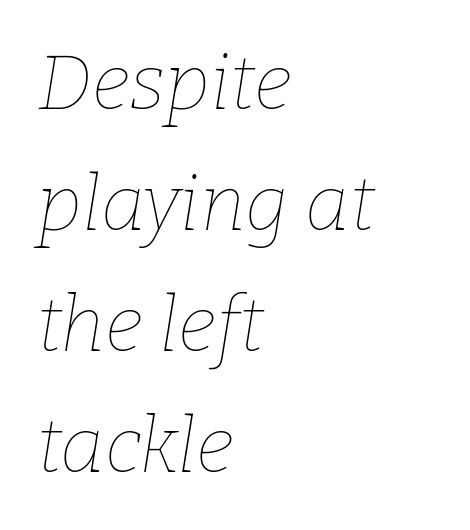
{"italic": "yes", "lean": "right", "slant_degrees": 9, "bold": "no", "weight": "thin", "width": "normal", "stroke_contrast": "low", "x_height": "medium", "monospaced": "no", "underline": "no", "align": "left", "line_spacing": "normal", "line_spacing_ratio": 1.57, "letter_spacing": "normal", "letter_spacing_em": 0.0, "glyph_px": 77}
